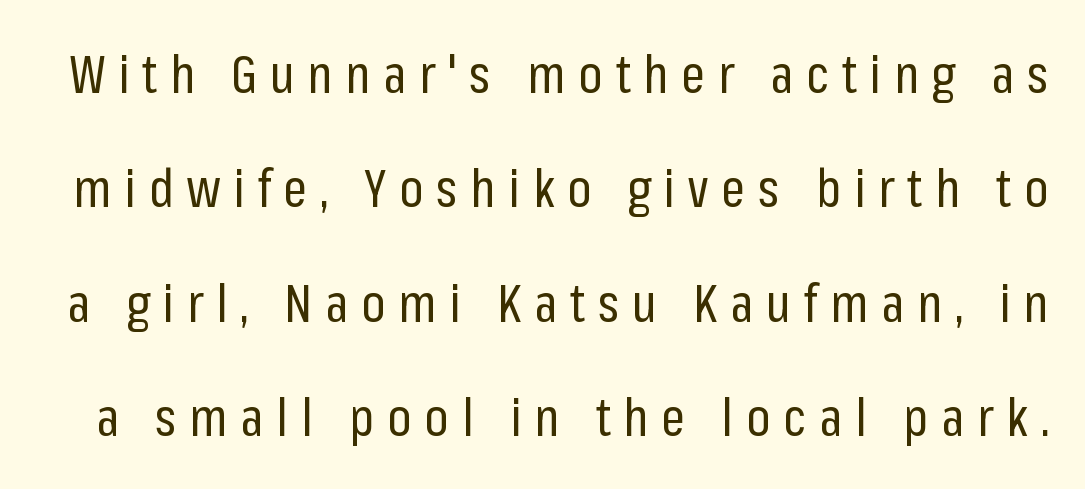
Q: Is the text bold? A: No.
Q: Is the text italic (slanted)? A: No, it is upright.
Q: Is the typeface a serif or a sans-serif typeface? A: Sans-serif.
Q: Is the text underlined? A: No.
Q: Is the spacing between letters normal or unusually wide? A: Unusually wide.
Q: Is the spacing between lines tight, normal or loose? A: Loose.
Q: Width (condensed, normal, or wide)? A: Condensed.
Q: Stroke contrast? A: Low.
Q: x-height? A: Medium.
Q: Monospaced? A: No.
